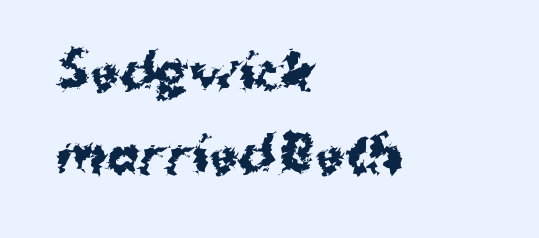
{"serif": "no", "bold": "yes", "weight": "bold", "width": "normal", "stroke_contrast": "medium", "x_height": "medium", "monospaced": "no", "underline": "no", "align": "left", "line_spacing_ratio": 1.73, "letter_spacing": "normal", "letter_spacing_em": 0.0, "glyph_px": 48}
